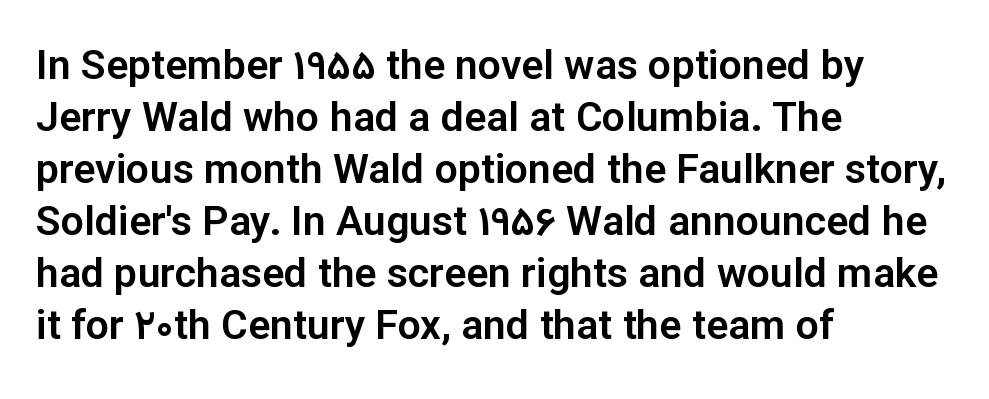
{"serif": "no", "italic": "no", "width": "normal", "stroke_contrast": "low", "x_height": "medium", "monospaced": "no", "underline": "no", "align": "left", "line_spacing": "normal", "line_spacing_ratio": 1.27, "letter_spacing": "normal", "letter_spacing_em": 0.0, "glyph_px": 41}
